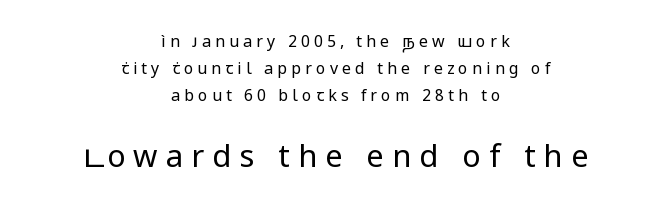
This block has exactly the height ordinary leading produces. A typesetter would mark this as roman, not italic. The more generous point size was reserved for the lower chunk. The passage shown is not underscored anywhere. Weight: not bold — regular or lighter. Spacing verdict: proportional, widths tailored to each character.
